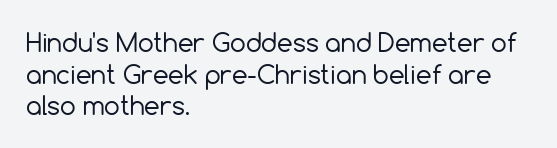
The image shows 25 px text type, upright; set left-aligned, normal line spacing (1.27x), normal letter spacing, not underlined.
